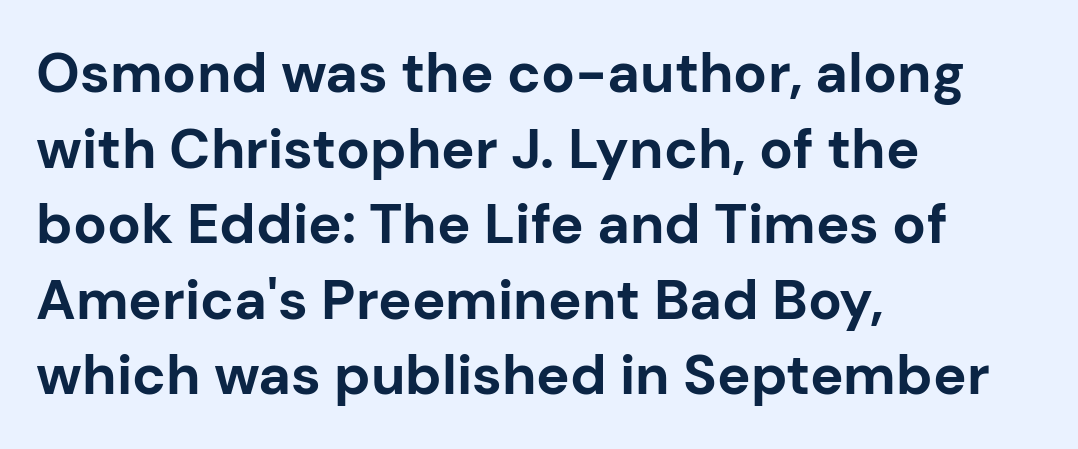
{"serif": "no", "italic": "no", "bold": "yes", "weight": "bold", "width": "normal", "stroke_contrast": "low", "x_height": "medium", "monospaced": "no", "underline": "no", "align": "left", "line_spacing": "normal", "line_spacing_ratio": 1.35, "letter_spacing": "normal", "letter_spacing_em": 0.0, "glyph_px": 56}
